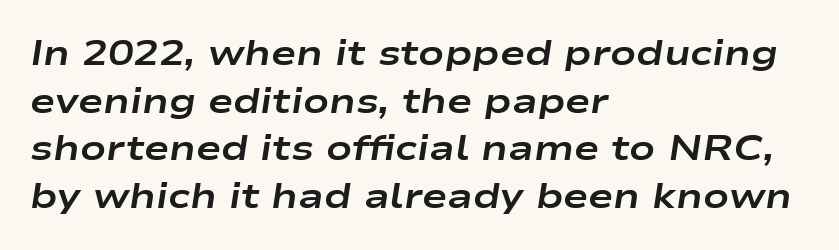
Q: Is the text bold? A: Yes.
Q: Is the text italic (slanted)? A: Yes, it leans right by about 9 degrees.
Q: Is the text underlined? A: No.
Q: How is the paragraph aligned? A: Left-aligned.
Q: Is the spacing between letters normal or unusually wide? A: Normal.
Q: Is the spacing between lines tight, normal or loose? A: Normal.
Q: Width (condensed, normal, or wide)? A: Wide.
Q: Stroke contrast? A: Low.
Q: x-height? A: Medium.
Q: Monospaced? A: No.
